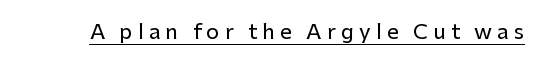
{"italic": "no", "underline": "yes", "letter_spacing": "wide", "letter_spacing_em": 0.24, "glyph_px": 21}
